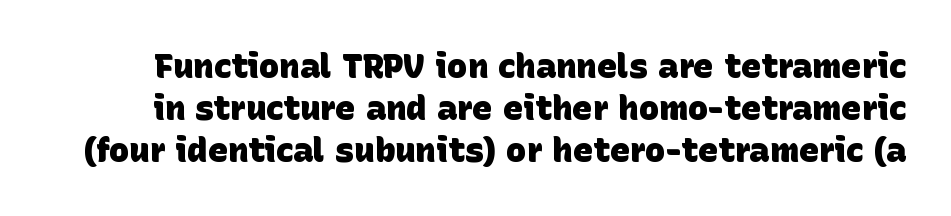
Q: Is the text bold? A: Yes.
Q: Is the typeface a serif or a sans-serif typeface? A: Sans-serif.
Q: Is the text underlined? A: No.
Q: Is the spacing between letters normal or unusually wide? A: Normal.
Q: Width (condensed, normal, or wide)? A: Normal.
Q: Stroke contrast? A: Low.
Q: x-height? A: Large.
Q: Monospaced? A: No.
